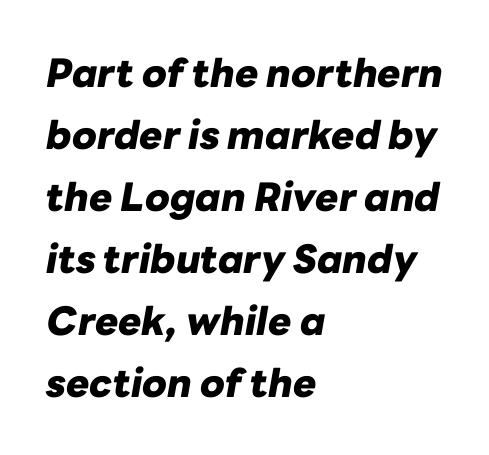
Q: Is the text bold? A: Yes.
Q: Is the text italic (slanted)? A: Yes, it leans right by about 10 degrees.
Q: Is the text underlined? A: No.
Q: How is the paragraph aligned? A: Left-aligned.
Q: Is the spacing between letters normal or unusually wide? A: Normal.
Q: Is the spacing between lines tight, normal or loose? A: Normal.
Q: Width (condensed, normal, or wide)? A: Normal.
Q: Stroke contrast? A: Low.
Q: x-height? A: Medium.
Q: Monospaced? A: No.
